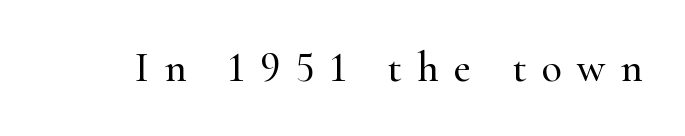
The image shows 42 px serif type, upright; set unusually wide letter spacing (+0.37 em), not underlined; high stroke contrast and a small x-height.
